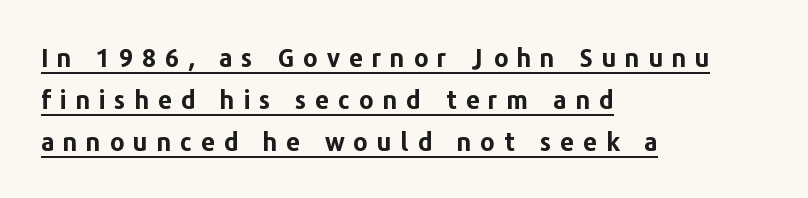
Italic? Not at all — the glyphs are vertical. The lines sit at an ordinary, default distance from one another. Underlined type. Each line starts at the same left margin while the right side varies.
